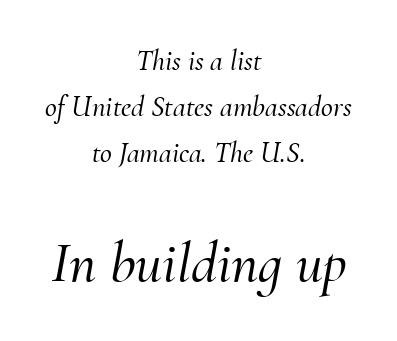
The image shows 58 px serif type, italic (leaning right); set centered, normal line spacing (1.58x), normal letter spacing, not underlined; the second (bottom) block is 2.0x larger; medium stroke contrast and a small x-height.
